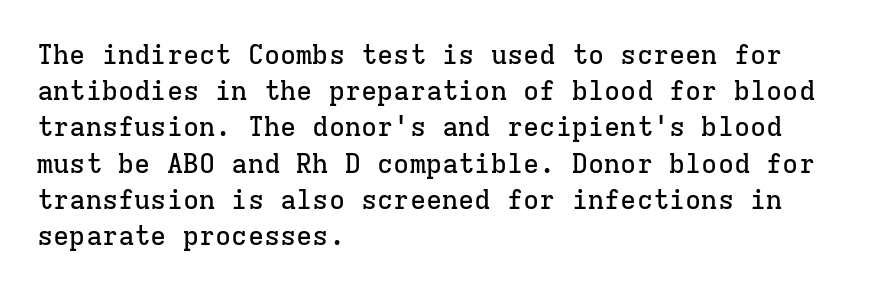
A normal amount of white space separates one row of letters from the next. Rendered with straight, roman letterforms. Rule under the text: the space is simply empty. Glyph-to-glyph distance matches everyday printed text. Horizontal alignment here is leftward, the default for most running prose.
